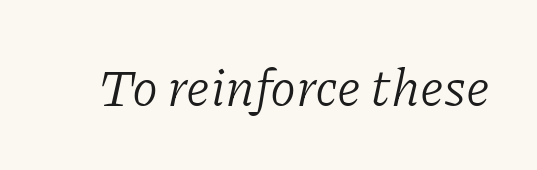
Q: Is the text bold? A: No.
Q: Is the text italic (slanted)? A: Yes, it leans right by about 11 degrees.
Q: Is the typeface a serif or a sans-serif typeface? A: Serif.
Q: Is the text underlined? A: No.
Q: Is the spacing between letters normal or unusually wide? A: Normal.
Q: Width (condensed, normal, or wide)? A: Normal.
Q: Stroke contrast? A: Low.
Q: x-height? A: Medium.
Q: Monospaced? A: No.
